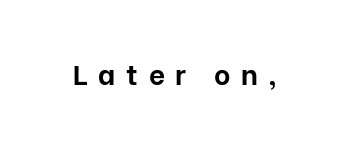
Q: Is the text bold? A: Yes.
Q: Is the text italic (slanted)? A: No, it is upright.
Q: Is the typeface a serif or a sans-serif typeface? A: Sans-serif.
Q: Is the text underlined? A: No.
Q: Is the spacing between letters normal or unusually wide? A: Unusually wide.
Q: Width (condensed, normal, or wide)? A: Normal.
Q: Stroke contrast? A: Low.
Q: x-height? A: Medium.
Q: Monospaced? A: No.
